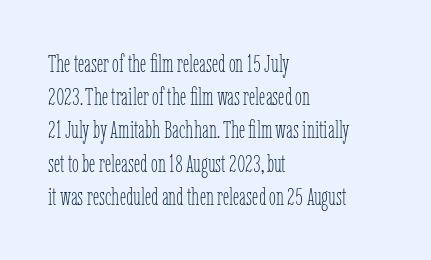
Q: Is the text bold? A: No.
Q: Is the text italic (slanted)? A: No, it is upright.
Q: Is the text underlined? A: No.
Q: How is the paragraph aligned? A: Left-aligned.
Q: Is the spacing between letters normal or unusually wide? A: Normal.
Q: Is the spacing between lines tight, normal or loose? A: Normal.
